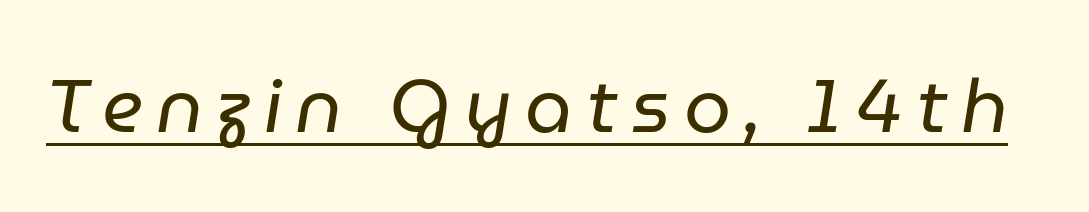
The image shows 75 px regular-weight type, italic (leaning right); set underlined; low stroke contrast and a medium x-height.
